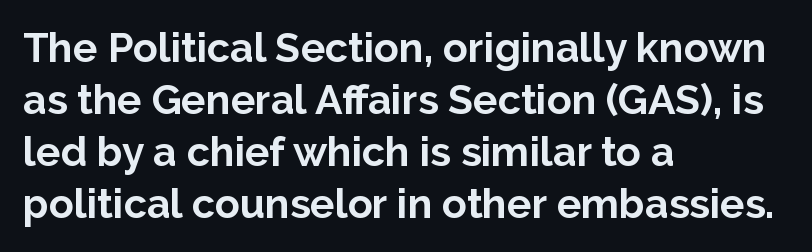
Q: Is the text bold? A: Yes.
Q: Is the text italic (slanted)? A: No, it is upright.
Q: Is the typeface a serif or a sans-serif typeface? A: Sans-serif.
Q: Is the text underlined? A: No.
Q: How is the paragraph aligned? A: Left-aligned.
Q: Is the spacing between letters normal or unusually wide? A: Normal.
Q: Is the spacing between lines tight, normal or loose? A: Normal.
Q: Width (condensed, normal, or wide)? A: Normal.
Q: Stroke contrast? A: Low.
Q: x-height? A: Medium.
Q: Monospaced? A: No.
